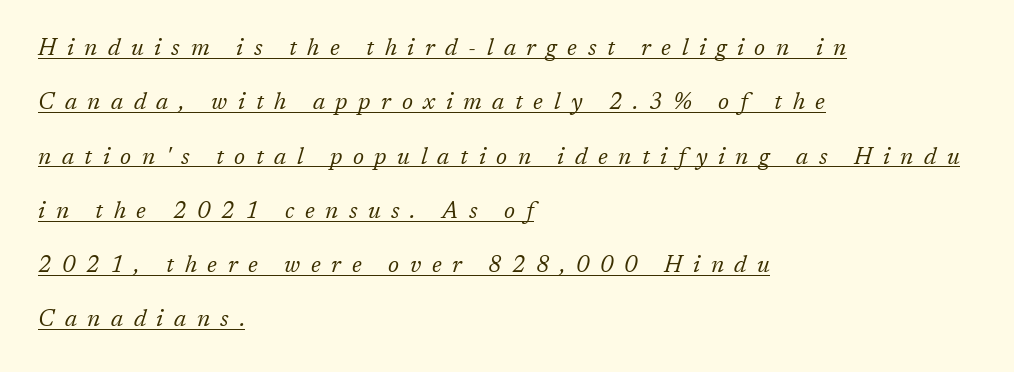
{"italic": "yes", "lean": "right", "slant_degrees": 17, "bold": "no", "underline": "yes", "align": "left", "line_spacing": "loose", "line_spacing_ratio": 2.36, "letter_spacing": "wide", "letter_spacing_em": 0.46, "glyph_px": 23}
